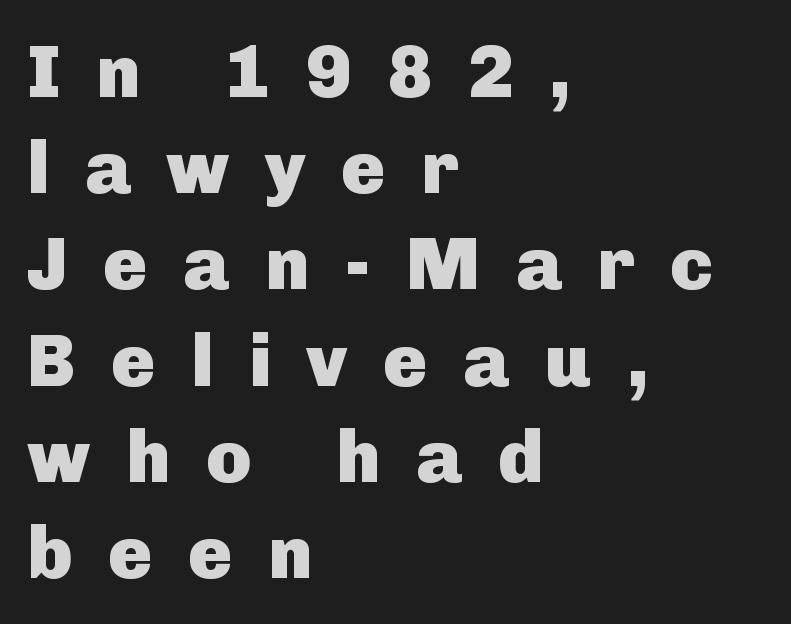
{"serif": "no", "italic": "no", "bold": "yes", "weight": "heavy", "width": "normal", "stroke_contrast": "low", "x_height": "medium", "monospaced": "no", "underline": "no", "align": "left", "line_spacing": "normal", "line_spacing_ratio": 1.3, "letter_spacing": "wide", "letter_spacing_em": 0.48, "glyph_px": 74}
